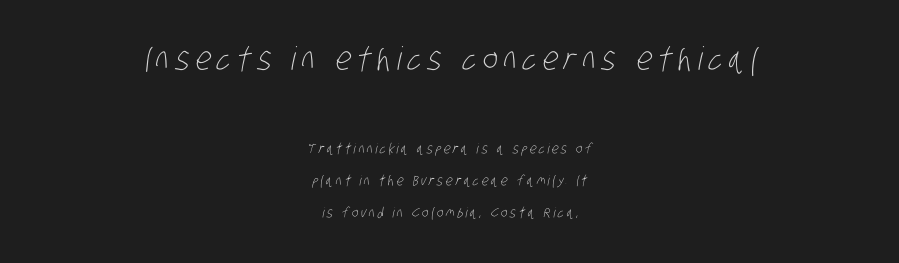
{"serif": "no", "bold": "no", "weight": "light", "width": "condensed", "stroke_contrast": "low", "x_height": "large", "monospaced": "no", "underline": "no", "align": "center", "line_spacing": "loose", "line_spacing_ratio": 2.27, "larger_block": "first", "size_ratio": 2.29, "glyph_px": 32}
